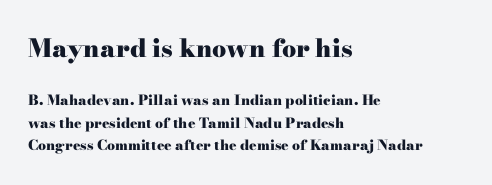
{"italic": "no", "bold": "yes", "underline": "no", "align": "left", "line_spacing": "normal", "line_spacing_ratio": 1.63, "letter_spacing": "normal", "letter_spacing_em": 0.0, "larger_block": "first", "size_ratio": 1.79, "glyph_px": 25}
